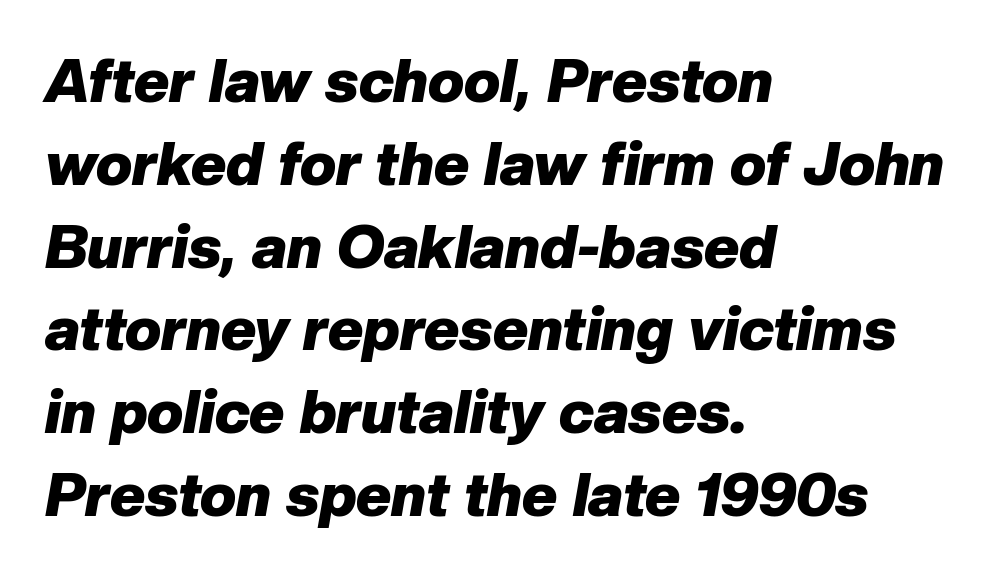
{"italic": "yes", "lean": "right", "slant_degrees": 10, "bold": "yes", "weight": "heavy", "width": "normal", "stroke_contrast": "low", "x_height": "medium", "monospaced": "no", "underline": "no", "align": "left", "line_spacing": "normal", "line_spacing_ratio": 1.38, "letter_spacing": "normal", "letter_spacing_em": 0.0, "glyph_px": 60}
